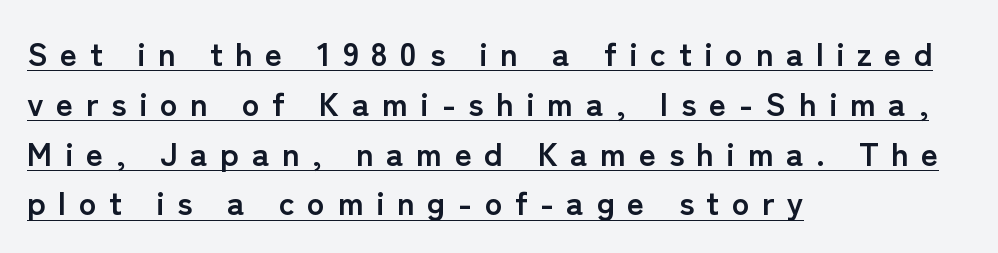
Q: Is the text bold? A: Yes.
Q: Is the text italic (slanted)? A: No, it is upright.
Q: Is the typeface a serif or a sans-serif typeface? A: Sans-serif.
Q: Is the text underlined? A: Yes.
Q: How is the paragraph aligned? A: Left-aligned.
Q: Is the spacing between letters normal or unusually wide? A: Unusually wide.
Q: Is the spacing between lines tight, normal or loose? A: Normal.
Q: Width (condensed, normal, or wide)? A: Normal.
Q: Stroke contrast? A: Low.
Q: x-height? A: Medium.
Q: Monospaced? A: No.
